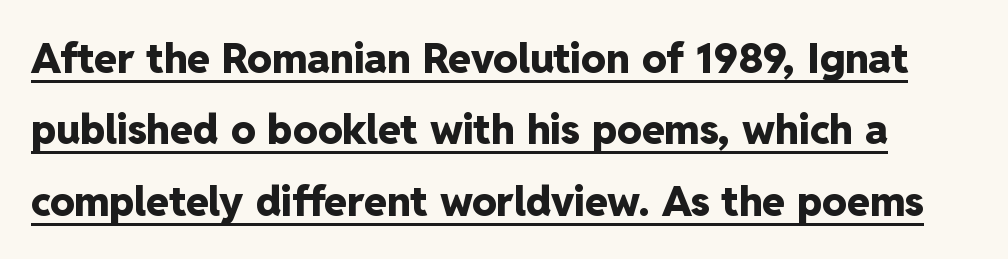
{"serif": "no", "italic": "no", "bold": "yes", "weight": "heavy", "width": "normal", "stroke_contrast": "low", "x_height": "medium", "monospaced": "no", "underline": "yes", "line_spacing_ratio": 1.74, "letter_spacing": "normal", "letter_spacing_em": 0.0, "glyph_px": 41}
